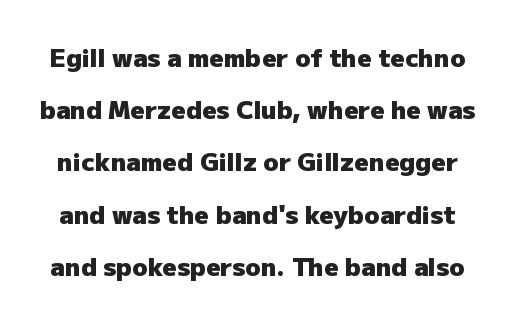
Glyph-to-glyph distance matches everyday printed text. Bold? Absolutely — the strokes are thick and heavy. Nobody drew a line under any word here. The line-height multiplier appears high, well above default. In terms of posture, this sample is upright.
